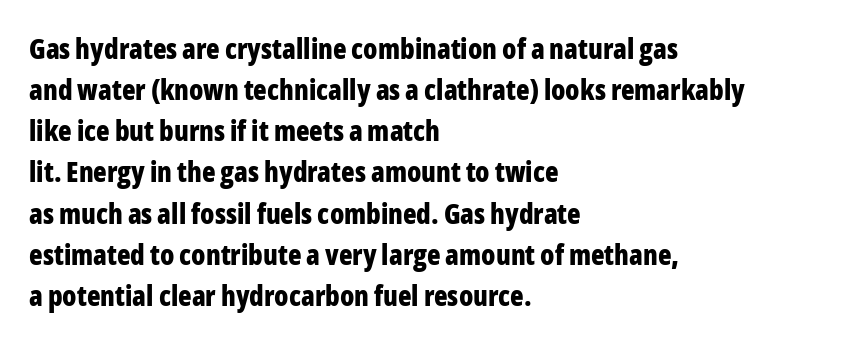
Q: Is the text bold? A: Yes.
Q: Is the text italic (slanted)? A: No, it is upright.
Q: Is the typeface a serif or a sans-serif typeface? A: Sans-serif.
Q: Is the text underlined? A: No.
Q: How is the paragraph aligned? A: Left-aligned.
Q: Is the spacing between letters normal or unusually wide? A: Normal.
Q: Is the spacing between lines tight, normal or loose? A: Normal.
Q: Width (condensed, normal, or wide)? A: Condensed.
Q: Stroke contrast? A: Low.
Q: x-height? A: Medium.
Q: Monospaced? A: No.
